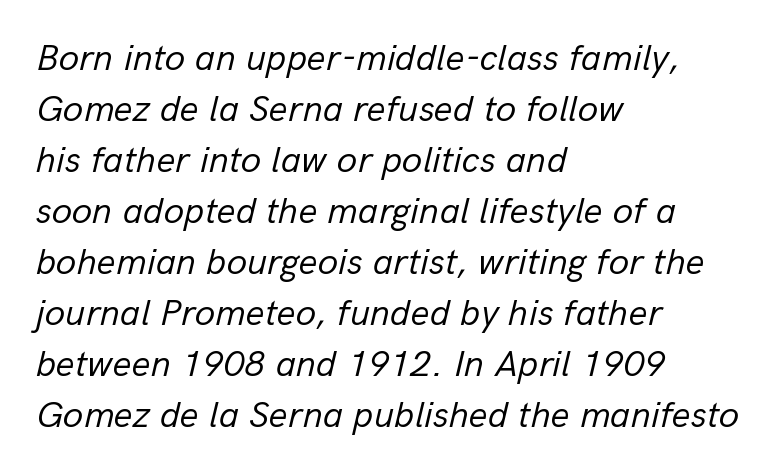
The image shows 37 px regular-weight type, italic (leaning right); set left-aligned, normal line spacing (1.38x), normal letter spacing, not underlined; low stroke contrast and a medium x-height.
